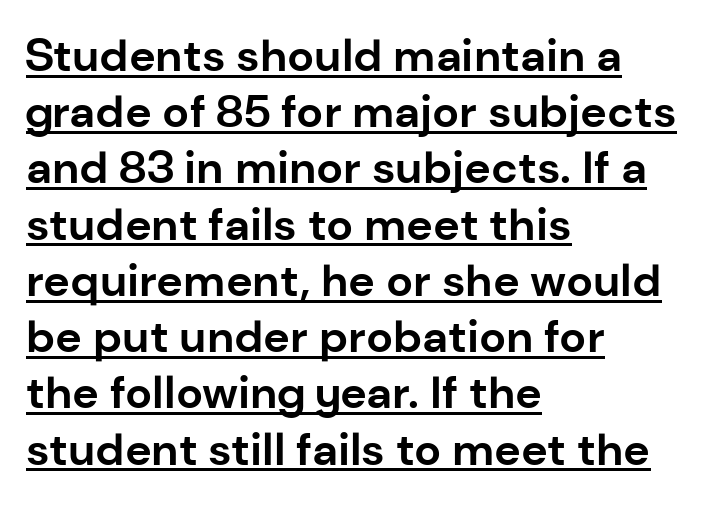
{"serif": "no", "italic": "no", "bold": "yes", "weight": "bold", "width": "normal", "stroke_contrast": "low", "x_height": "medium", "monospaced": "no", "underline": "yes", "align": "left", "line_spacing": "normal", "line_spacing_ratio": 1.25, "letter_spacing": "normal", "letter_spacing_em": 0.0, "glyph_px": 45}
